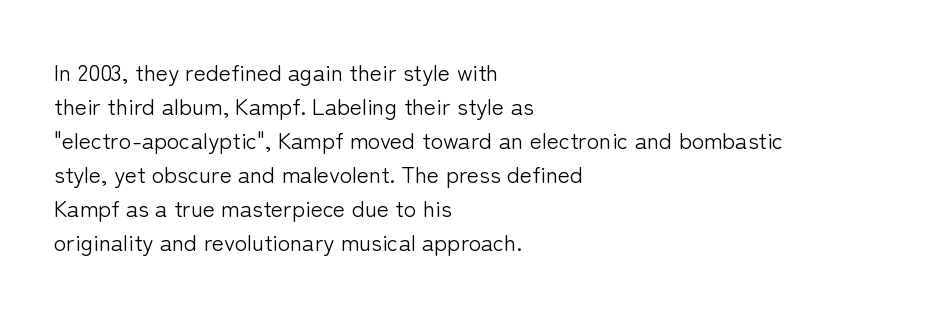
{"italic": "no", "bold": "no", "underline": "no", "align": "left", "line_spacing": "normal", "line_spacing_ratio": 1.48, "letter_spacing": "normal", "letter_spacing_em": 0.0, "glyph_px": 23}
